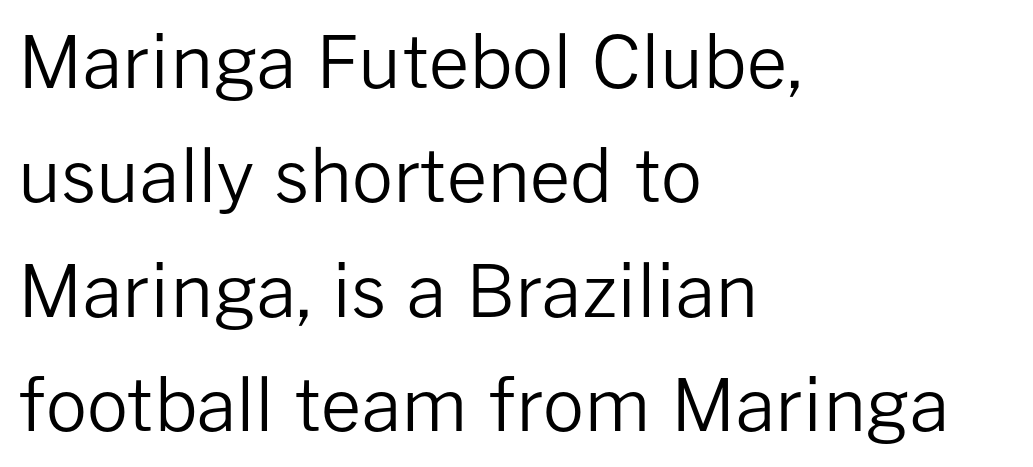
Q: Is the text bold? A: No.
Q: Is the text italic (slanted)? A: No, it is upright.
Q: Is the typeface a serif or a sans-serif typeface? A: Sans-serif.
Q: Is the text underlined? A: No.
Q: How is the paragraph aligned? A: Left-aligned.
Q: Is the spacing between letters normal or unusually wide? A: Normal.
Q: Is the spacing between lines tight, normal or loose? A: Normal.
Q: Width (condensed, normal, or wide)? A: Normal.
Q: Stroke contrast? A: Low.
Q: x-height? A: Medium.
Q: Monospaced? A: No.
